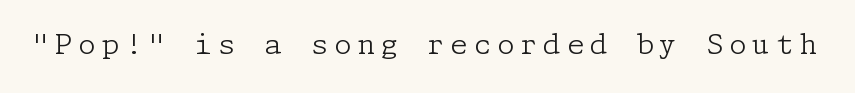
The image shows 28 px light serif type, upright; set unusually wide letter spacing (+0.21 em), not underlined; low stroke contrast and a medium x-height.
